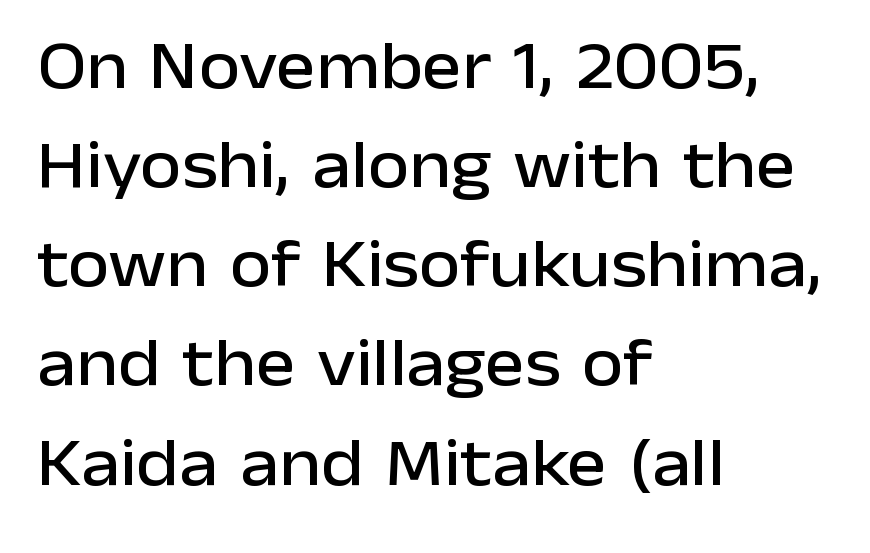
A student would call this left alignment; a typographer would say flush left, rag right. Ordinary non-slanted type is in use. Quick note: interline space is typical. The letters sit at their default tracking, neither squeezed nor spread.
